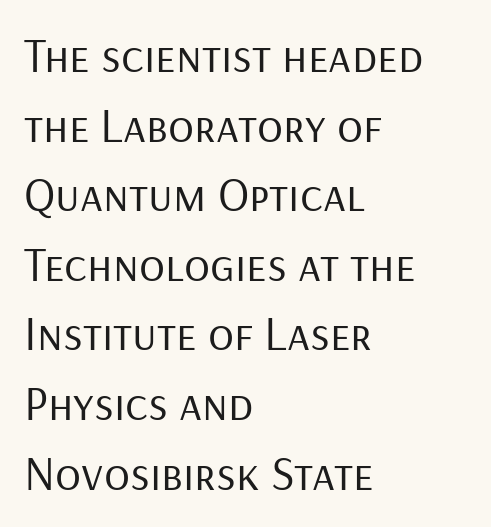
The image shows 48 px regular-weight sans-serif type, upright; set left-aligned, normal line spacing (1.45x), normal letter spacing, not underlined; low stroke contrast and a medium x-height.
